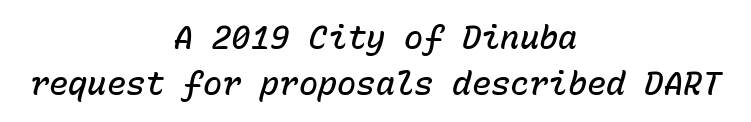
{"italic": "yes", "lean": "right", "slant_degrees": 15, "bold": "semi", "weight": "semibold", "width": "normal", "stroke_contrast": "low", "x_height": "medium", "monospaced": "yes", "underline": "no", "align": "center", "line_spacing": "normal", "line_spacing_ratio": 1.45, "letter_spacing": "normal", "letter_spacing_em": 0.0, "glyph_px": 32}
